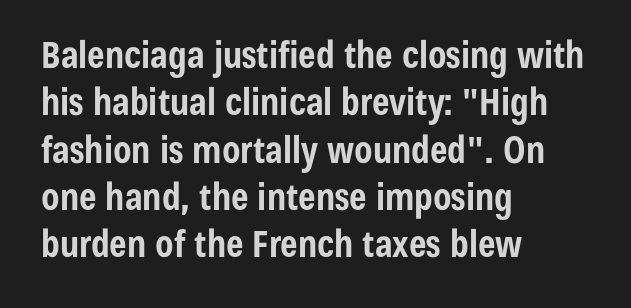
{"serif": "no", "italic": "no", "bold": "yes", "weight": "bold", "width": "condensed", "stroke_contrast": "low", "x_height": "medium", "monospaced": "no", "underline": "no", "align": "left", "line_spacing": "normal", "line_spacing_ratio": 1.28, "letter_spacing": "normal", "letter_spacing_em": 0.0, "glyph_px": 37}
